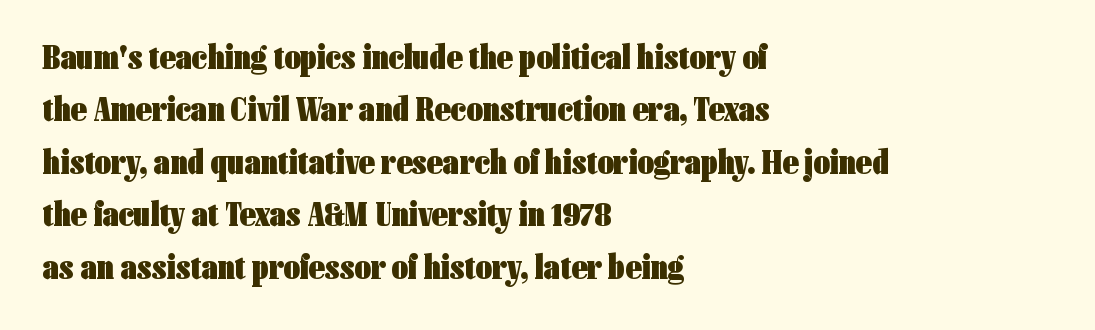
The image shows 35 px heavy, condensed sans-serif type, upright; set left-aligned, normal line spacing (1.5x), normal letter spacing, not underlined; low stroke contrast and a medium x-height.
